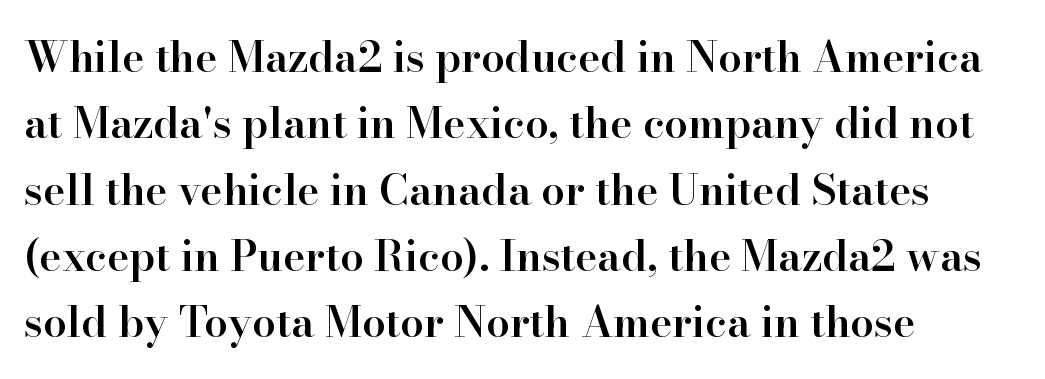
The image shows 42 px semibold serif type, upright; set left-aligned, normal line spacing (1.58x), normal letter spacing, not underlined; high stroke contrast and a small x-height.
